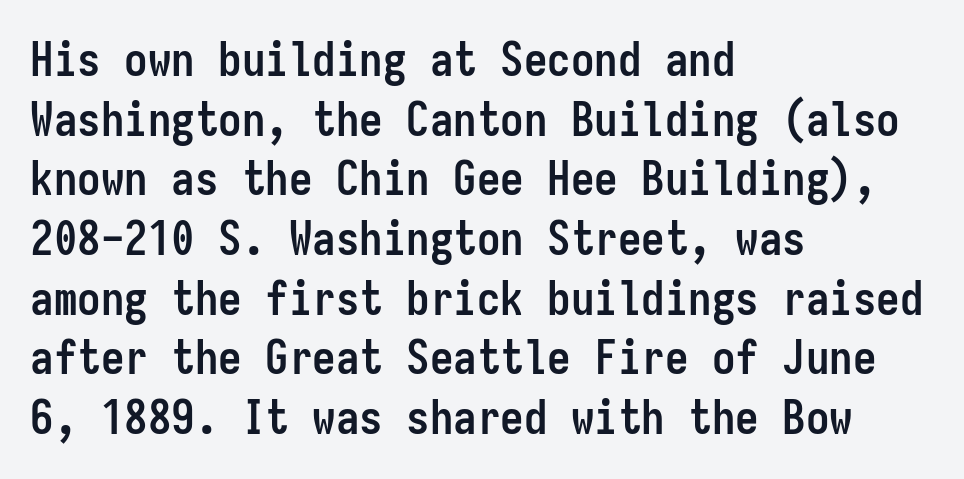
Q: Is the text bold? A: Yes.
Q: Is the text italic (slanted)? A: No, it is upright.
Q: Is the typeface a serif or a sans-serif typeface? A: Sans-serif.
Q: Is the text underlined? A: No.
Q: How is the paragraph aligned? A: Left-aligned.
Q: Is the spacing between letters normal or unusually wide? A: Normal.
Q: Is the spacing between lines tight, normal or loose? A: Normal.
Q: Width (condensed, normal, or wide)? A: Condensed.
Q: Stroke contrast? A: Low.
Q: x-height? A: Medium.
Q: Monospaced? A: Yes.
